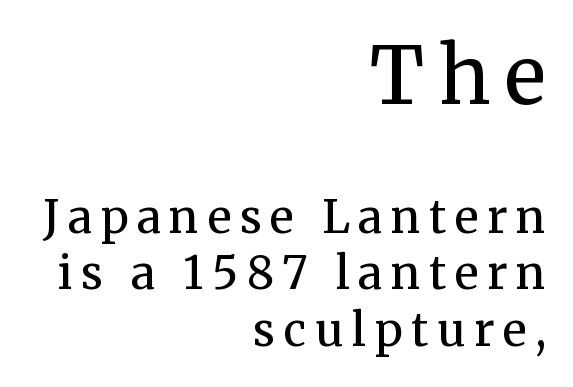
{"serif": "yes", "italic": "no", "bold": "no", "weight": "regular", "width": "normal", "stroke_contrast": "medium", "x_height": "medium", "monospaced": "no", "underline": "no", "align": "right", "line_spacing": "normal", "line_spacing_ratio": 1.26, "larger_block": "first", "size_ratio": 1.73, "glyph_px": 78}
